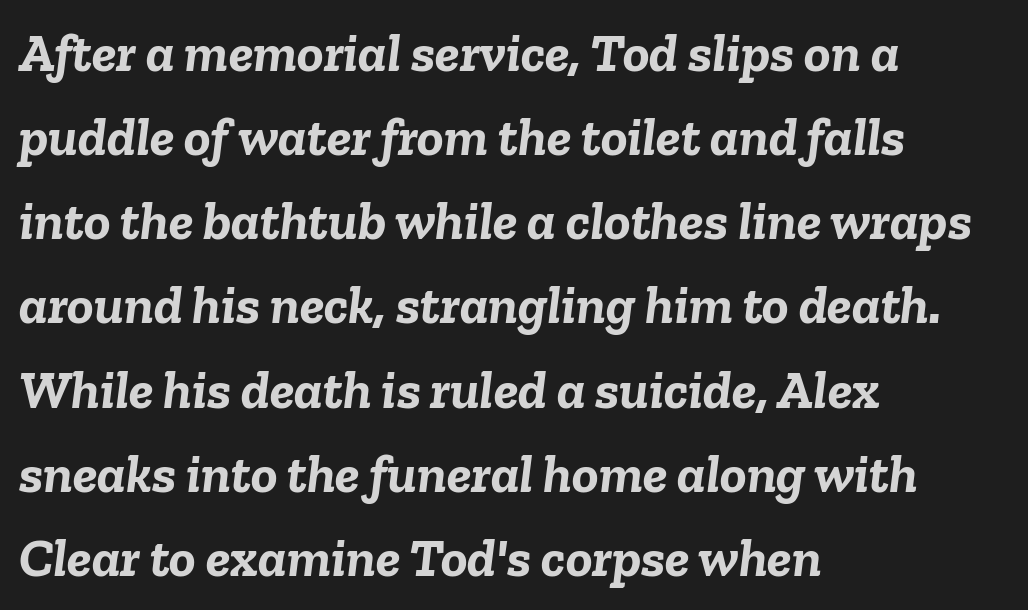
The lines sit at an ordinary, default distance from one another. You can tell it's italic because the verticals aren't actually vertical. Only glyphs here, with clear space below each row. The lines in this sample share a left origin and differ only in where they stop. The horizontal fit of the characters is conventional and even. Look at the stroke-to-counter ratio: heavy, a bold.
